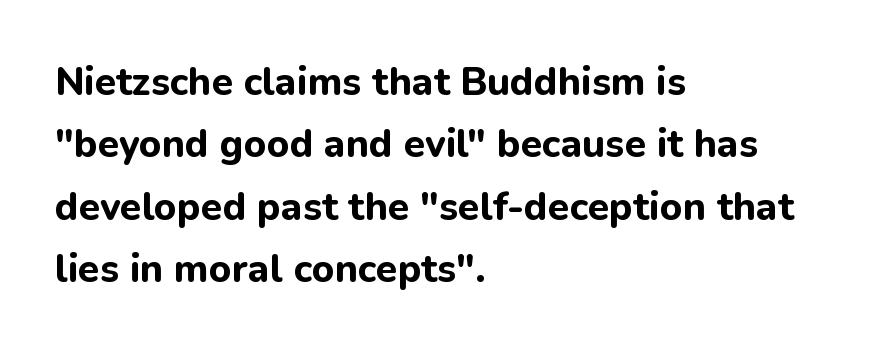
The image shows 39 px bold sans-serif type, upright; set left-aligned, normal line spacing (1.6x), normal letter spacing, not underlined; low stroke contrast and a medium x-height.
